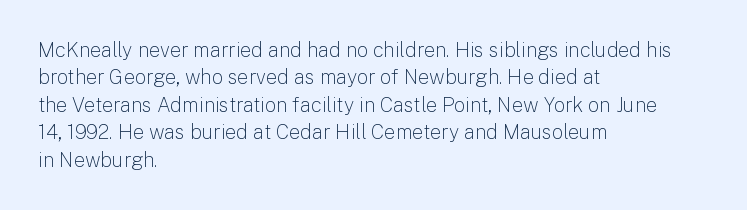
The image shows 20 px text type, upright; set left-aligned, normal line spacing (1.37x), normal letter spacing, not underlined.
